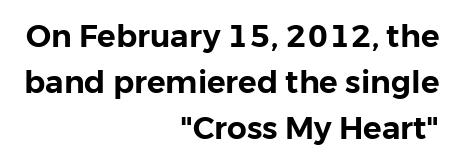
The image shows 31 px sans-serif type, upright; set right-aligned, normal line spacing (1.48x), normal letter spacing, not underlined; low stroke contrast and a medium x-height.
